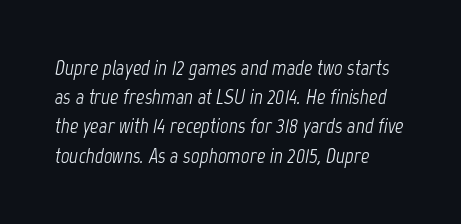
The image shows 21 px text type, italic (leaning right); set left-aligned, normal line spacing (1.39x), normal letter spacing, not underlined.
